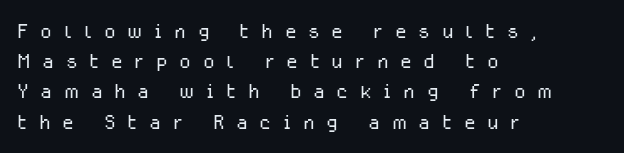
Is the stroke heavy? The answer is a plain regular-or-lighter. Between one letter and the next there's a generous, obvious gap. No italicization has been applied; the sample stays upright. What's the leading like? Squeezed, with rows nearly overlapping. A bare baseline throughout the passage.
